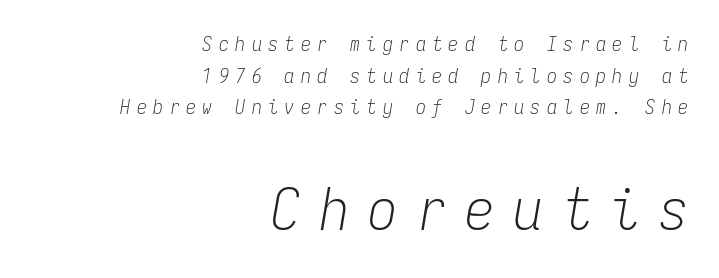
The ragged edge is on the left, which tells us the setting is flush right. Interline gaps are of average width in this sample. Size contrast runs from small at the top to large at the bottom. In terms of letterspacing, this is a distinctly airy, spread setting.
